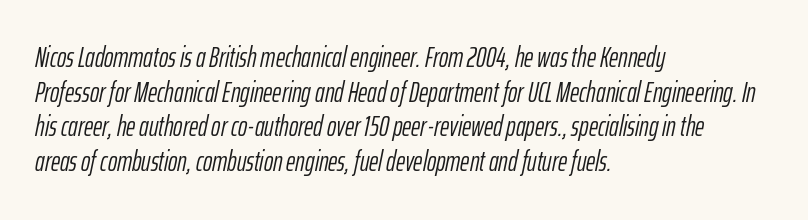
Q: Is the text bold? A: No.
Q: Is the text italic (slanted)? A: Yes, it leans right by about 12 degrees.
Q: Is the text underlined? A: No.
Q: How is the paragraph aligned? A: Left-aligned.
Q: Is the spacing between letters normal or unusually wide? A: Normal.
Q: Width (condensed, normal, or wide)? A: Condensed.
Q: Stroke contrast? A: Low.
Q: x-height? A: Medium.
Q: Monospaced? A: No.
